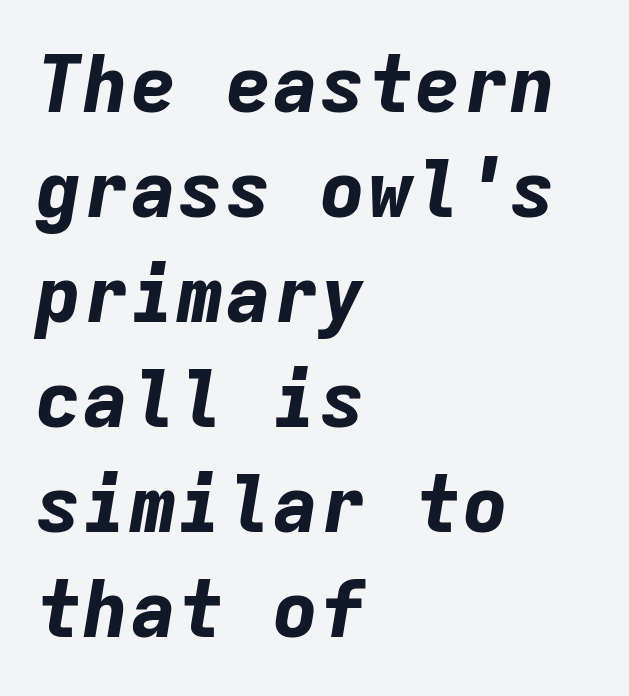
The face used here has a pronounced slope to its letters. The leading is moderate, giving the passage an even texture. As a designer I'd log this as weight 700, bold. Spacing verdict: monospaced, one width for all characters. The rendering keeps characters at their native spacing. The lines in this sample share a left origin and differ only in where they stop.
